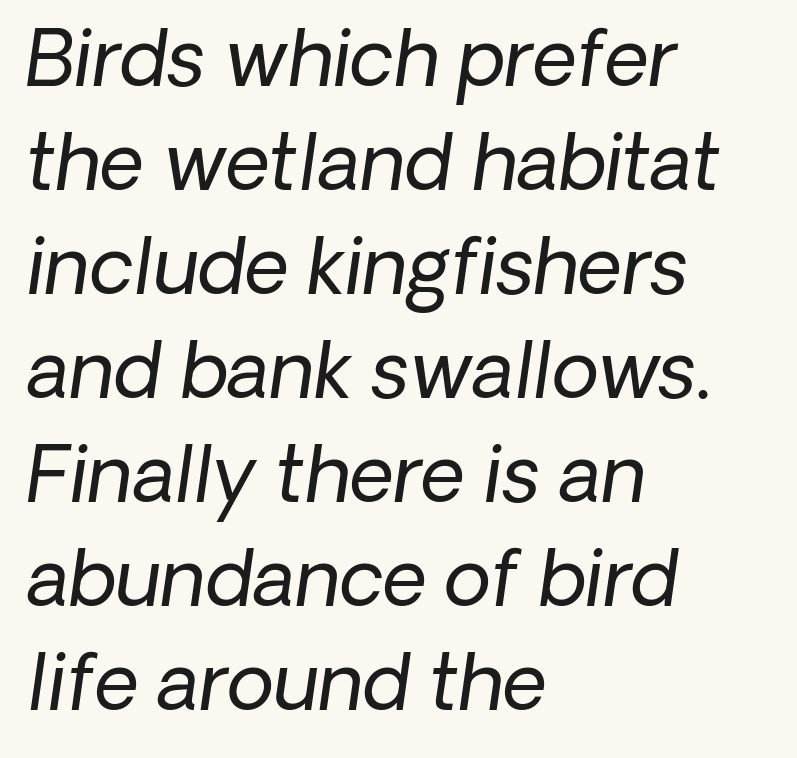
Q: Is the text bold? A: No.
Q: Is the text italic (slanted)? A: Yes, it leans right by about 8 degrees.
Q: Is the text underlined? A: No.
Q: How is the paragraph aligned? A: Left-aligned.
Q: Is the spacing between letters normal or unusually wide? A: Normal.
Q: Is the spacing between lines tight, normal or loose? A: Normal.
Q: Width (condensed, normal, or wide)? A: Normal.
Q: Stroke contrast? A: Low.
Q: x-height? A: Medium.
Q: Monospaced? A: No.
